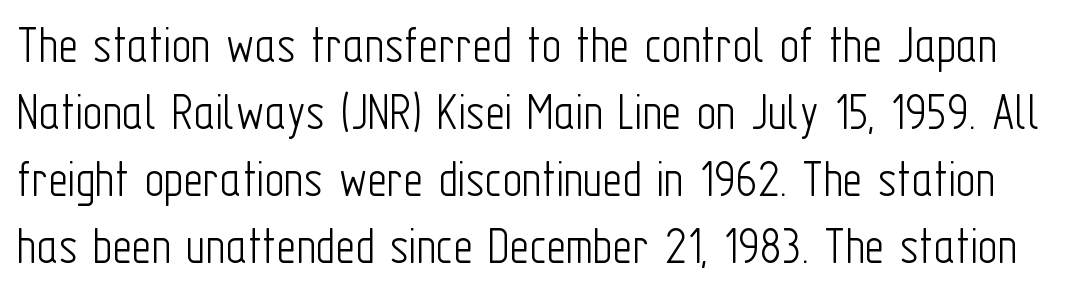
The image shows 54 px light, condensed sans-serif type, upright; set line spacing 1.24x, normal letter spacing, not underlined; low stroke contrast and a medium x-height.
